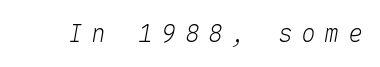
{"italic": "yes", "lean": "right", "slant_degrees": 10, "underline": "no", "letter_spacing": "wide", "letter_spacing_em": 0.37, "glyph_px": 24}
